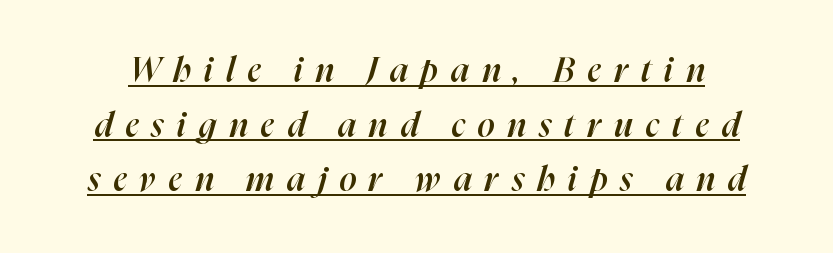
Q: Is the text bold? A: Semi-bold.
Q: Is the text italic (slanted)? A: Yes, it leans right by about 16 degrees.
Q: Is the text underlined? A: Yes.
Q: Is the spacing between letters normal or unusually wide? A: Unusually wide.
Q: Is the spacing between lines tight, normal or loose? A: Normal.
Q: Width (condensed, normal, or wide)? A: Normal.
Q: Stroke contrast? A: High.
Q: x-height? A: Medium.
Q: Monospaced? A: No.
